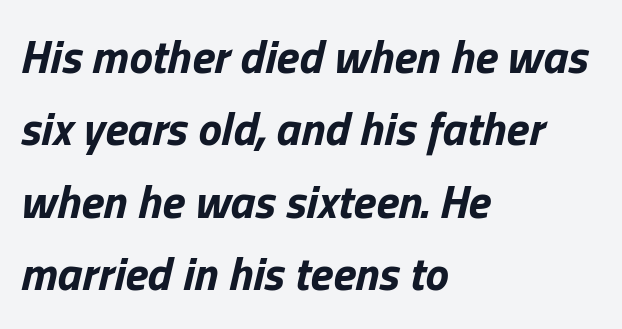
Q: Is the text bold? A: Yes.
Q: Is the text italic (slanted)? A: Yes, it leans right by about 13 degrees.
Q: Is the text underlined? A: No.
Q: How is the paragraph aligned? A: Left-aligned.
Q: Is the spacing between letters normal or unusually wide? A: Normal.
Q: Is the spacing between lines tight, normal or loose? A: Normal.
Q: Width (condensed, normal, or wide)? A: Normal.
Q: Stroke contrast? A: Low.
Q: x-height? A: Medium.
Q: Monospaced? A: No.
